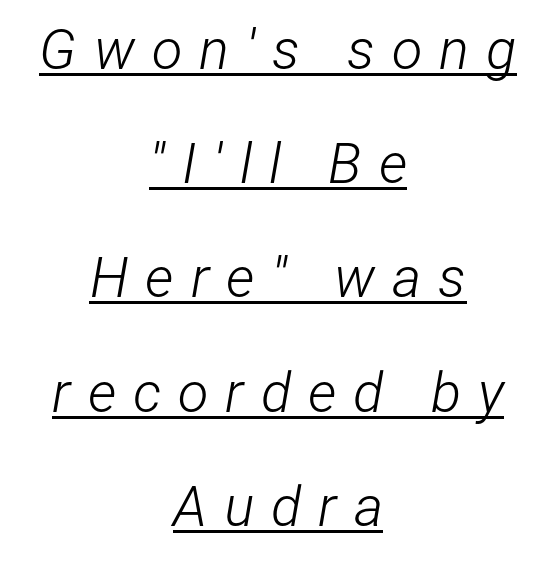
{"italic": "yes", "lean": "right", "slant_degrees": 12, "bold": "no", "weight": "light", "width": "condensed", "stroke_contrast": "low", "x_height": "medium", "monospaced": "no", "underline": "yes", "align": "center", "line_spacing": "loose", "line_spacing_ratio": 2.04, "letter_spacing": "wide", "letter_spacing_em": 0.3, "glyph_px": 56}
